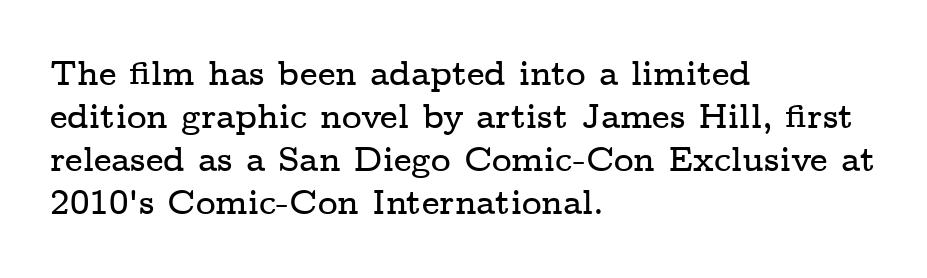
Q: Is the text italic (slanted)? A: No, it is upright.
Q: Is the typeface a serif or a sans-serif typeface? A: Serif.
Q: Is the text underlined? A: No.
Q: How is the paragraph aligned? A: Left-aligned.
Q: Is the spacing between letters normal or unusually wide? A: Normal.
Q: Is the spacing between lines tight, normal or loose? A: Normal.
Q: Width (condensed, normal, or wide)? A: Wide.
Q: Stroke contrast? A: Low.
Q: x-height? A: Medium.
Q: Monospaced? A: No.
